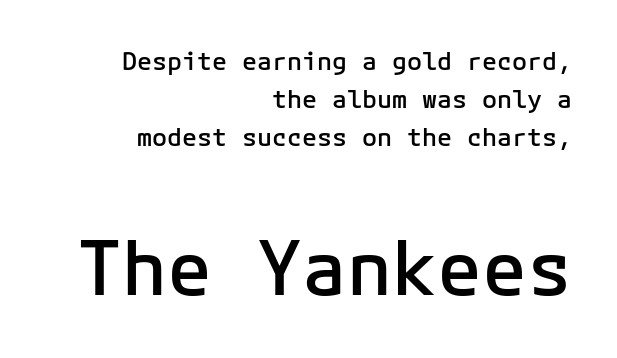
Q: Is the text bold? A: Semi-bold.
Q: Is the text italic (slanted)? A: No, it is upright.
Q: Is the typeface a serif or a sans-serif typeface? A: Sans-serif.
Q: Is the text underlined? A: No.
Q: How is the paragraph aligned? A: Right-aligned.
Q: Is the spacing between letters normal or unusually wide? A: Normal.
Q: Is the spacing between lines tight, normal or loose? A: Normal.
Q: Which block of text is set in a larger size, the first (top) or the second (bottom)? A: The second (bottom) one.
Q: Width (condensed, normal, or wide)? A: Normal.
Q: Stroke contrast? A: Low.
Q: x-height? A: Medium.
Q: Monospaced? A: Yes.
